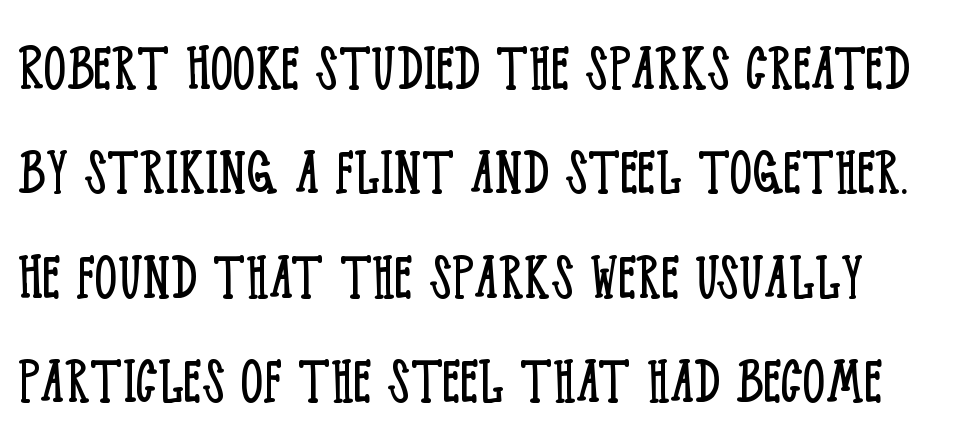
{"serif": "yes", "italic": "no", "bold": "no", "weight": "light", "width": "condensed", "stroke_contrast": "low", "x_height": "large", "monospaced": "no", "underline": "no", "line_spacing": "normal", "line_spacing_ratio": 1.45, "letter_spacing": "normal", "letter_spacing_em": 0.0, "glyph_px": 72}
